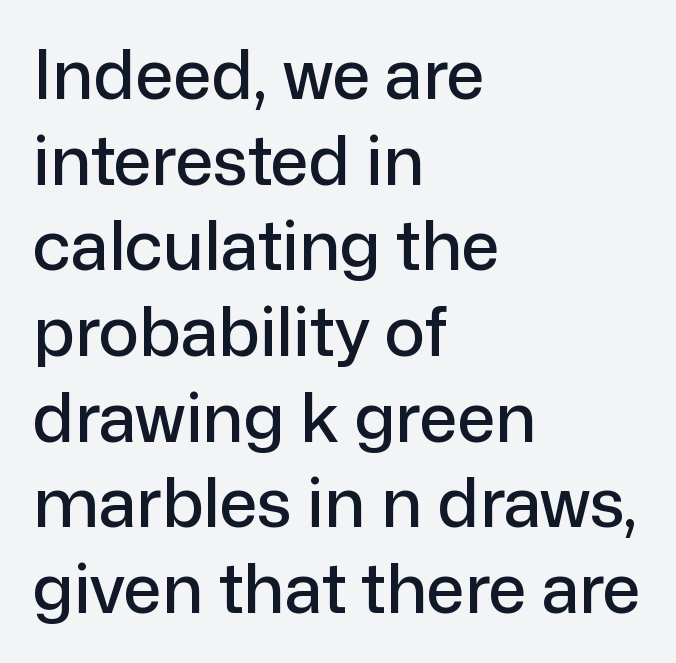
The image shows 68 px sans-serif type, upright; set left-aligned, normal line spacing (1.26x), normal letter spacing, not underlined; low stroke contrast and a medium x-height.
